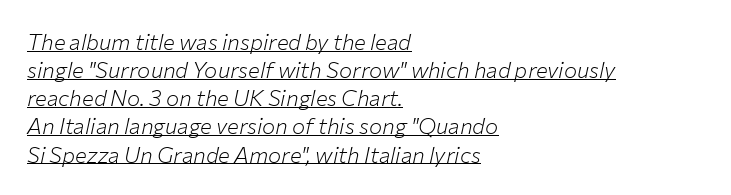
{"italic": "yes", "lean": "right", "slant_degrees": 12, "bold": "no", "underline": "yes", "align": "left", "line_spacing": "normal", "line_spacing_ratio": 1.28, "letter_spacing": "normal", "letter_spacing_em": 0.0, "glyph_px": 22}
